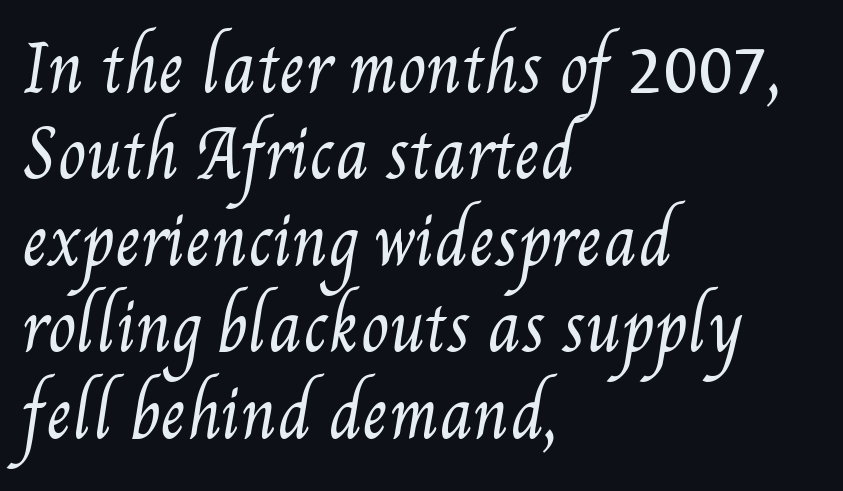
{"bold": "no", "weight": "regular", "width": "condensed", "stroke_contrast": "medium", "x_height": "small", "monospaced": "no", "underline": "no", "align": "left", "line_spacing": "normal", "line_spacing_ratio": 1.35, "letter_spacing": "normal", "letter_spacing_em": 0.0, "glyph_px": 64}
